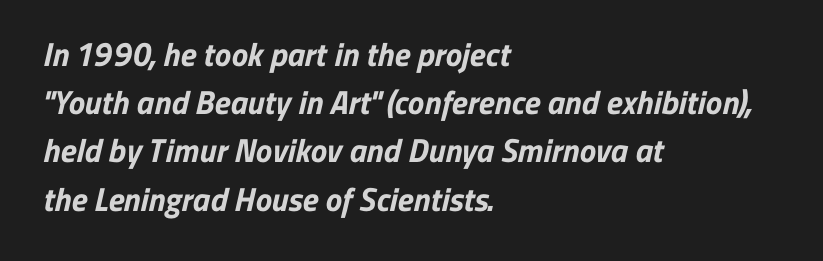
Q: Is the text bold? A: Yes.
Q: Is the typeface a serif or a sans-serif typeface? A: Sans-serif.
Q: Is the text underlined? A: No.
Q: How is the paragraph aligned? A: Left-aligned.
Q: Is the spacing between letters normal or unusually wide? A: Normal.
Q: Is the spacing between lines tight, normal or loose? A: Normal.
Q: Width (condensed, normal, or wide)? A: Normal.
Q: Stroke contrast? A: Low.
Q: x-height? A: Medium.
Q: Monospaced? A: No.
